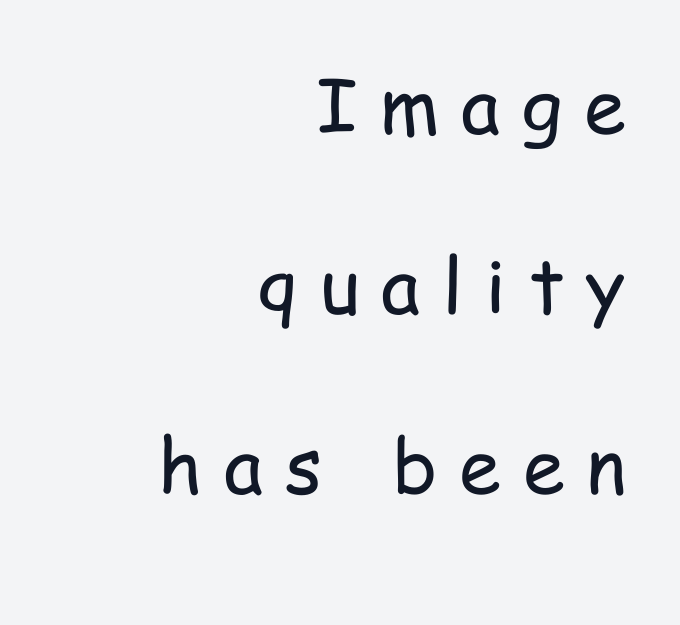
{"serif": "no", "italic": "no", "bold": "no", "weight": "regular", "width": "condensed", "stroke_contrast": "low", "x_height": "medium", "monospaced": "no", "underline": "no", "align": "right", "line_spacing": "loose", "line_spacing_ratio": 2.37, "letter_spacing": "wide", "letter_spacing_em": 0.29, "glyph_px": 76}
